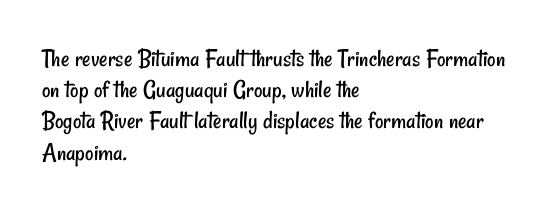
{"bold": "no", "underline": "no", "align": "left", "line_spacing_ratio": 1.2, "letter_spacing": "normal", "letter_spacing_em": 0.0, "glyph_px": 26}
